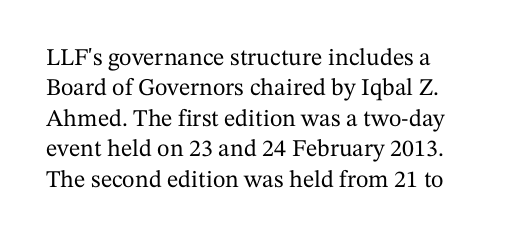
{"italic": "no", "underline": "no", "line_spacing": "normal", "line_spacing_ratio": 1.27, "letter_spacing": "normal", "letter_spacing_em": 0.0, "glyph_px": 24}
